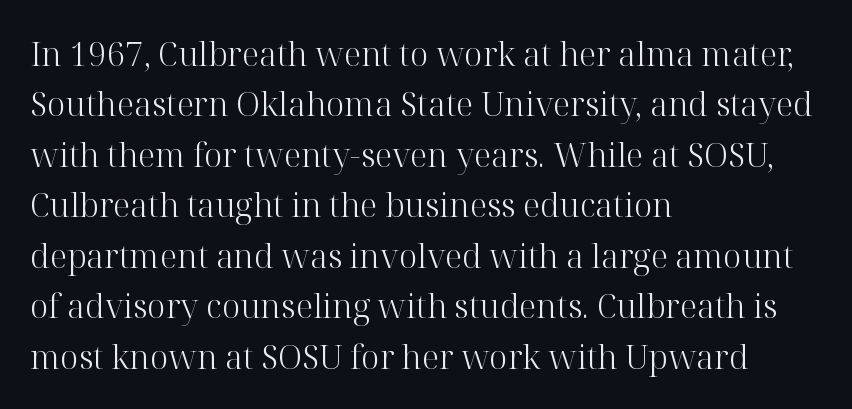
Q: Is the text bold? A: No.
Q: Is the text italic (slanted)? A: No, it is upright.
Q: Is the typeface a serif or a sans-serif typeface? A: Serif.
Q: Is the text underlined? A: No.
Q: How is the paragraph aligned? A: Left-aligned.
Q: Is the spacing between letters normal or unusually wide? A: Normal.
Q: Is the spacing between lines tight, normal or loose? A: Normal.
Q: Width (condensed, normal, or wide)? A: Normal.
Q: Stroke contrast? A: High.
Q: x-height? A: Medium.
Q: Monospaced? A: No.
